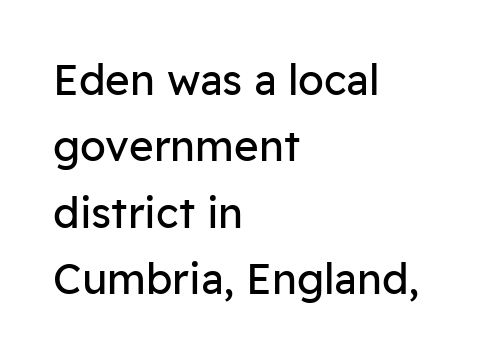
{"serif": "no", "italic": "no", "bold": "no", "weight": "regular", "width": "normal", "stroke_contrast": "low", "x_height": "medium", "monospaced": "no", "underline": "no", "align": "left", "line_spacing": "normal", "line_spacing_ratio": 1.58, "letter_spacing": "normal", "letter_spacing_em": 0.0, "glyph_px": 42}
